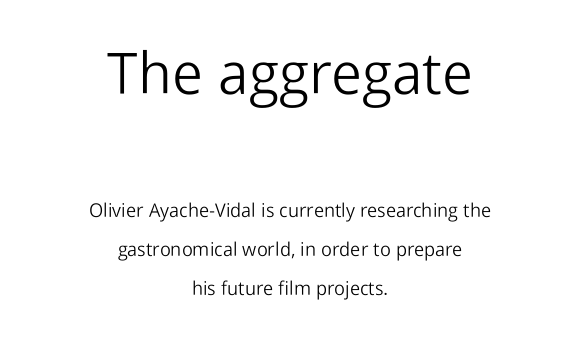
Q: Is the text bold? A: No.
Q: Is the text italic (slanted)? A: No, it is upright.
Q: Is the typeface a serif or a sans-serif typeface? A: Sans-serif.
Q: Is the text underlined? A: No.
Q: How is the paragraph aligned? A: Centered.
Q: Is the spacing between letters normal or unusually wide? A: Normal.
Q: Is the spacing between lines tight, normal or loose? A: Loose.
Q: Which block of text is set in a larger size, the first (top) or the second (bottom)? A: The first (top) one.
Q: Width (condensed, normal, or wide)? A: Normal.
Q: Stroke contrast? A: Low.
Q: x-height? A: Medium.
Q: Monospaced? A: No.
